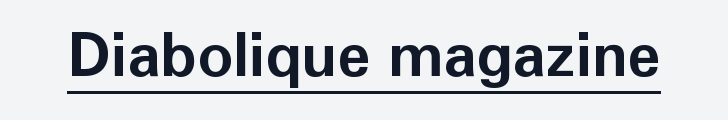
Unlike italic type, these characters show no tilt at all. Caption: lettering with a line underneath. A typesetter would label this face a sans. This is heavy type, rendered in bold.
